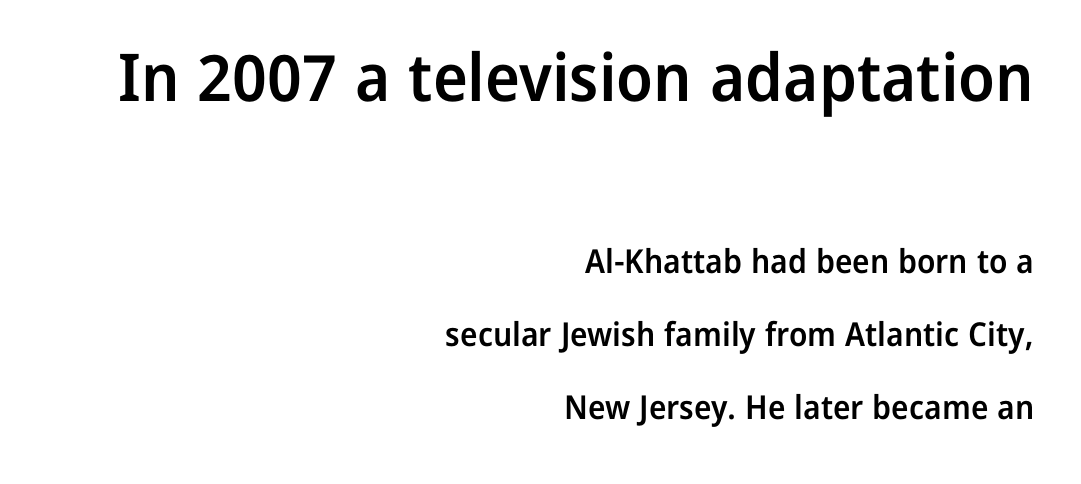
Default kerning and tracking; the words read as compact shapes. This block would shrink considerably if given ordinary leading; it's expanded now. Plain, unruled lines of type. Teacher's note: observe the even right margin — that is flush-right alignment. Proportional: the letters do not fall into vertical columns. Bigger letters appear in the top chunk; the bottom chunk is reduced.
